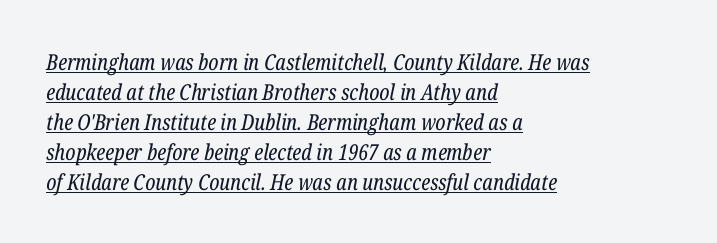
Is the type slanted? Yes — the strokes lean at a clear angle. This sample keeps an unexceptional amount of space between lines. These glyphs show unthickened strokes, regular width or finer. The paragraph shown leans on its left margin.
